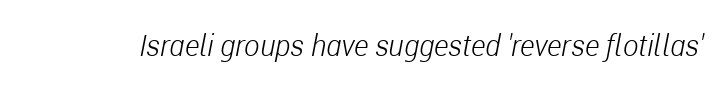
An italicized treatment has been applied to the whole sample. You could not count columns in this text — the font is proportionally spaced. What stands out about the letter spacing? Nothing — it is the standard amount. Glance below the letters and you will spot only blank space. Ink coverage per letter is moderate at most.
